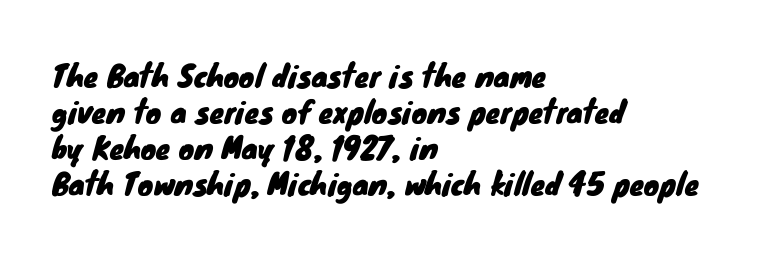
{"serif": "no", "width": "normal", "stroke_contrast": "low", "x_height": "small", "monospaced": "no", "underline": "no", "align": "left", "line_spacing_ratio": 1.24, "letter_spacing": "normal", "letter_spacing_em": 0.0, "glyph_px": 29}
